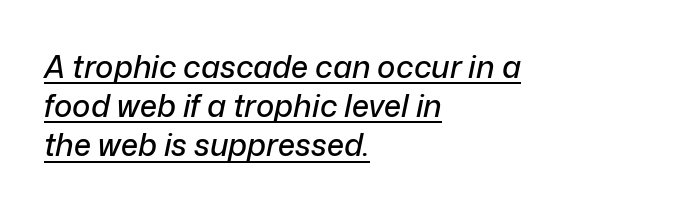
Proportional: the letters do not fall into vertical columns. Does the leading feel generous? No, just average. These lines were composed using italics. The text block is weighted toward the left margin, trailing off unevenly rightward. A typesetter would call this zero additional tracking. The passage shown is underscored from start to finish.
